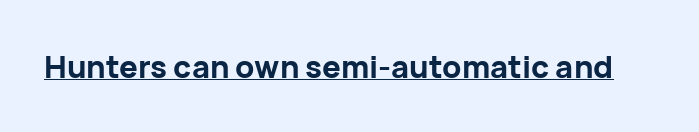
Q: Is the text bold? A: Yes.
Q: Is the text italic (slanted)? A: No, it is upright.
Q: Is the typeface a serif or a sans-serif typeface? A: Sans-serif.
Q: Is the text underlined? A: Yes.
Q: Is the spacing between letters normal or unusually wide? A: Normal.
Q: Width (condensed, normal, or wide)? A: Normal.
Q: Stroke contrast? A: Low.
Q: x-height? A: Medium.
Q: Monospaced? A: No.
